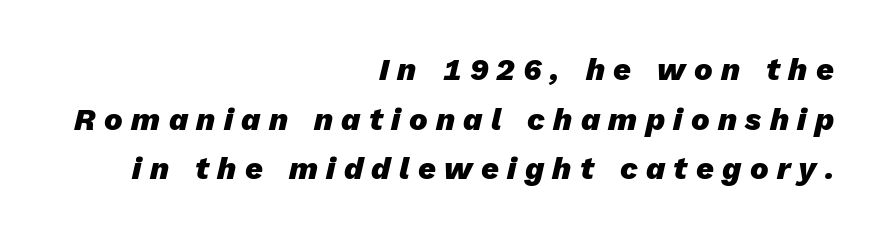
Q: Is the text bold? A: Yes.
Q: Is the text italic (slanted)? A: Yes, it leans right by about 13 degrees.
Q: Is the text underlined? A: No.
Q: How is the paragraph aligned? A: Right-aligned.
Q: Is the spacing between letters normal or unusually wide? A: Unusually wide.
Q: Is the spacing between lines tight, normal or loose? A: Normal.
Q: Width (condensed, normal, or wide)? A: Normal.
Q: Stroke contrast? A: Low.
Q: x-height? A: Medium.
Q: Monospaced? A: No.
